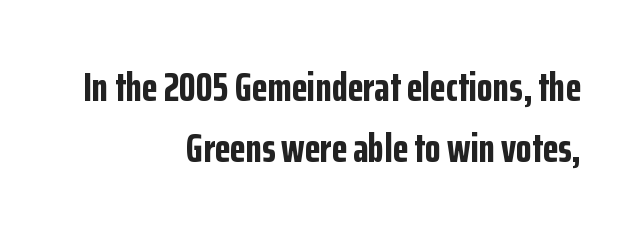
The image shows 41 px bold, condensed sans-serif type, upright; set right-aligned, normal line spacing (1.5x), normal letter spacing, not underlined; low stroke contrast and a medium x-height.
